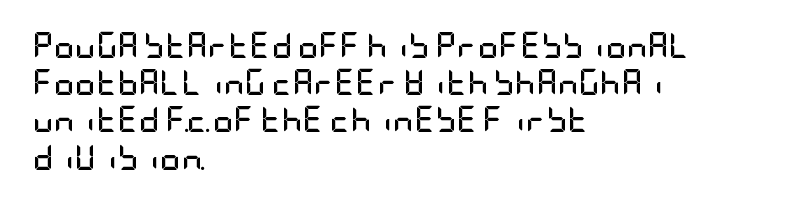
Notice how descenders clear the ascenders below comfortably — that's standard leading. Compared with an ordinary text face, these strokes are far heavier — a full bold. Compared with typical body copy, the letter spacing here is the same. Italic: no, the glyphs are upright roman. The rag falls on the right side of this text block. Descenders hang freely into open space.
